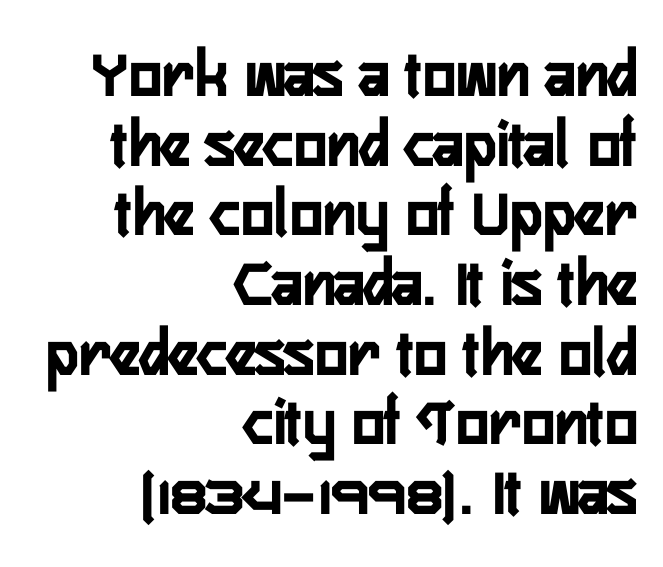
Q: Is the text bold? A: Yes.
Q: Is the text italic (slanted)? A: No, it is upright.
Q: Is the typeface a serif or a sans-serif typeface? A: Sans-serif.
Q: Is the text underlined? A: No.
Q: How is the paragraph aligned? A: Right-aligned.
Q: Is the spacing between letters normal or unusually wide? A: Normal.
Q: Is the spacing between lines tight, normal or loose? A: Tight.
Q: Width (condensed, normal, or wide)? A: Condensed.
Q: Stroke contrast? A: Low.
Q: x-height? A: Medium.
Q: Monospaced? A: No.
